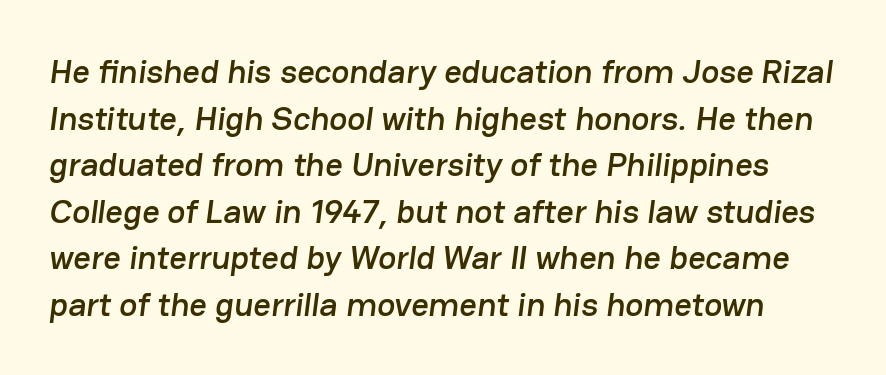
The image shows 34 px sans-serif type; set normal line spacing (1.37x), normal letter spacing, not underlined; low stroke contrast and a medium x-height.
